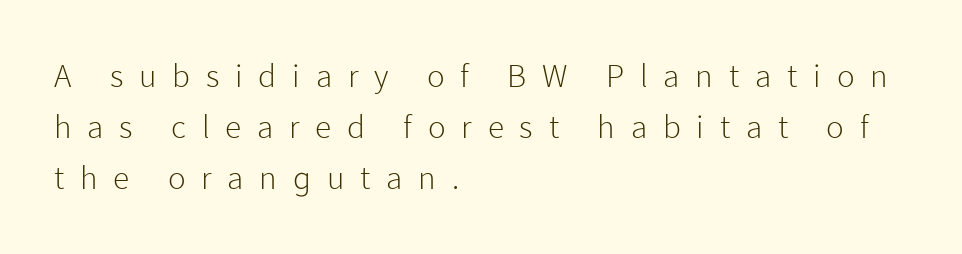
The image shows 33 px light sans-serif type, upright; set left-aligned, normal line spacing (1.55x), unusually wide letter spacing (+0.48 em), not underlined; low stroke contrast and a medium x-height.
